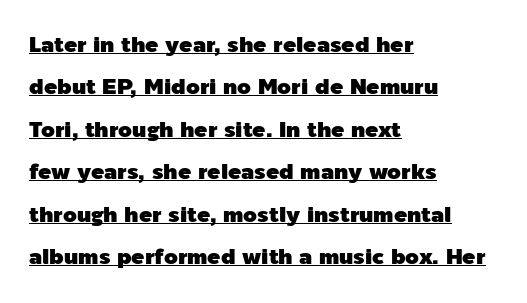
The image shows 22 px text type, upright; set left-aligned, loose line spacing (1.93x), normal letter spacing, underlined.
